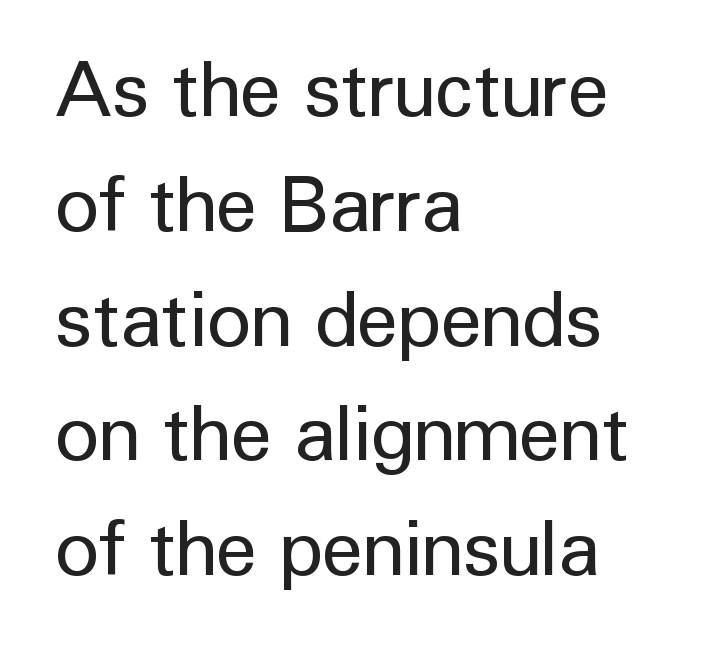
The image shows 76 px regular-weight sans-serif type, upright; set left-aligned, normal line spacing (1.51x), normal letter spacing, not underlined; low stroke contrast and a medium x-height.
